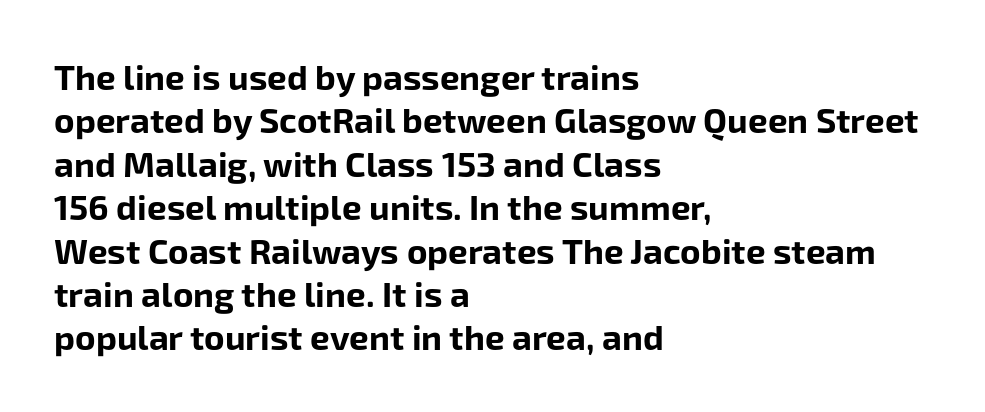
This rendering features lettering with no underline. No italicization has been applied; the sample stays upright. Default kerning and tracking; the words read as compact shapes. The characters display no serif detailing; their extremities are plain. Spacing verdict: proportional, widths tailored to each character. Heavy, bold letterforms.
